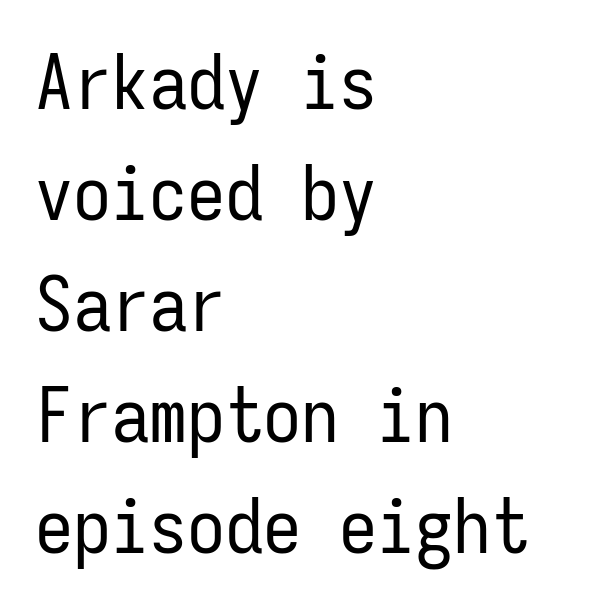
Q: Is the text bold? A: No.
Q: Is the text italic (slanted)? A: No, it is upright.
Q: Is the typeface a serif or a sans-serif typeface? A: Sans-serif.
Q: Is the text underlined? A: No.
Q: How is the paragraph aligned? A: Left-aligned.
Q: Is the spacing between letters normal or unusually wide? A: Normal.
Q: Is the spacing between lines tight, normal or loose? A: Normal.
Q: Width (condensed, normal, or wide)? A: Condensed.
Q: Stroke contrast? A: Low.
Q: x-height? A: Medium.
Q: Monospaced? A: Yes.
